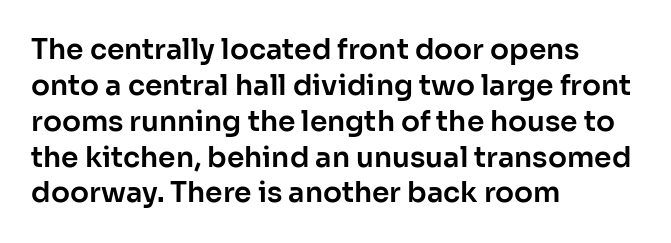
{"serif": "no", "italic": "no", "width": "normal", "stroke_contrast": "low", "x_height": "medium", "monospaced": "no", "underline": "no", "align": "left", "line_spacing": "normal", "line_spacing_ratio": 1.28, "letter_spacing": "normal", "letter_spacing_em": 0.0, "glyph_px": 28}
